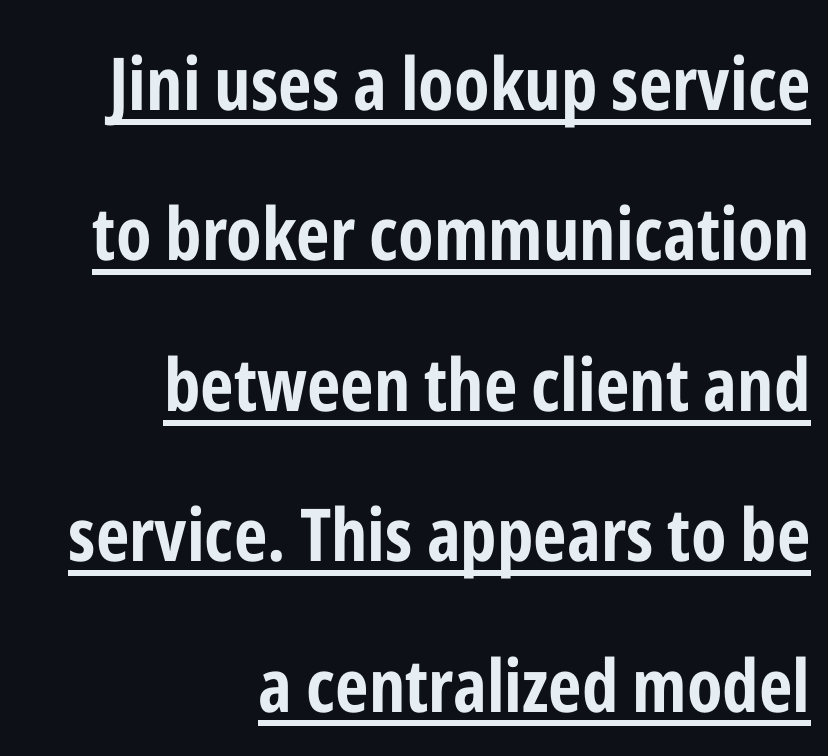
Q: Is the text bold? A: Yes.
Q: Is the text italic (slanted)? A: No, it is upright.
Q: Is the typeface a serif or a sans-serif typeface? A: Sans-serif.
Q: Is the text underlined? A: Yes.
Q: How is the paragraph aligned? A: Right-aligned.
Q: Is the spacing between letters normal or unusually wide? A: Normal.
Q: Is the spacing between lines tight, normal or loose? A: Loose.
Q: Width (condensed, normal, or wide)? A: Condensed.
Q: Stroke contrast? A: Low.
Q: x-height? A: Medium.
Q: Monospaced? A: No.
